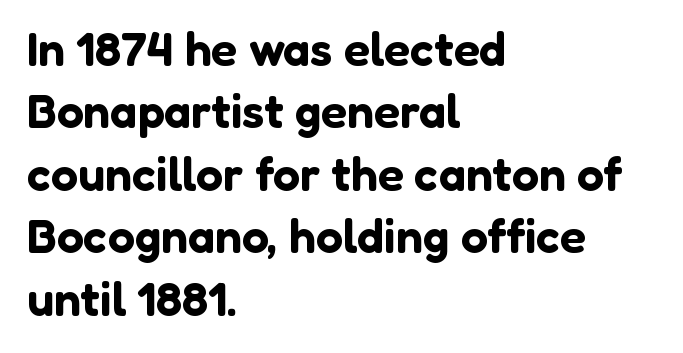
Q: Is the text italic (slanted)? A: No, it is upright.
Q: Is the typeface a serif or a sans-serif typeface? A: Sans-serif.
Q: Is the text underlined? A: No.
Q: How is the paragraph aligned? A: Left-aligned.
Q: Is the spacing between letters normal or unusually wide? A: Normal.
Q: Is the spacing between lines tight, normal or loose? A: Normal.
Q: Width (condensed, normal, or wide)? A: Normal.
Q: Stroke contrast? A: Low.
Q: x-height? A: Medium.
Q: Monospaced? A: No.
